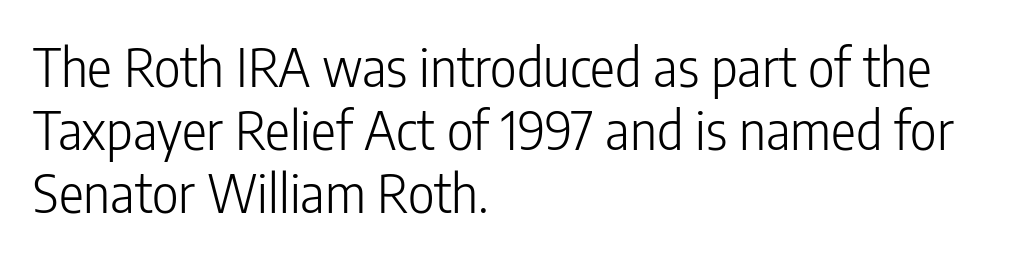
Q: Is the text bold? A: No.
Q: Is the text italic (slanted)? A: No, it is upright.
Q: Is the typeface a serif or a sans-serif typeface? A: Sans-serif.
Q: Is the text underlined? A: No.
Q: How is the paragraph aligned? A: Left-aligned.
Q: Is the spacing between letters normal or unusually wide? A: Normal.
Q: Width (condensed, normal, or wide)? A: Condensed.
Q: Stroke contrast? A: Low.
Q: x-height? A: Medium.
Q: Monospaced? A: No.
